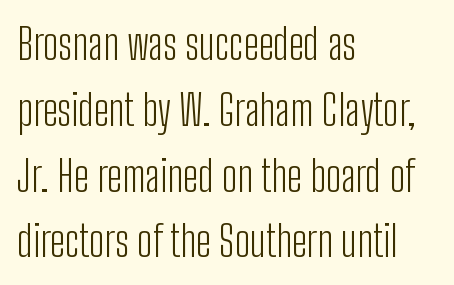
Q: Is the text bold? A: No.
Q: Is the text italic (slanted)? A: No, it is upright.
Q: Is the typeface a serif or a sans-serif typeface? A: Sans-serif.
Q: Is the text underlined? A: No.
Q: How is the paragraph aligned? A: Left-aligned.
Q: Is the spacing between letters normal or unusually wide? A: Normal.
Q: Is the spacing between lines tight, normal or loose? A: Normal.
Q: Width (condensed, normal, or wide)? A: Condensed.
Q: Stroke contrast? A: Low.
Q: x-height? A: Medium.
Q: Monospaced? A: No.
